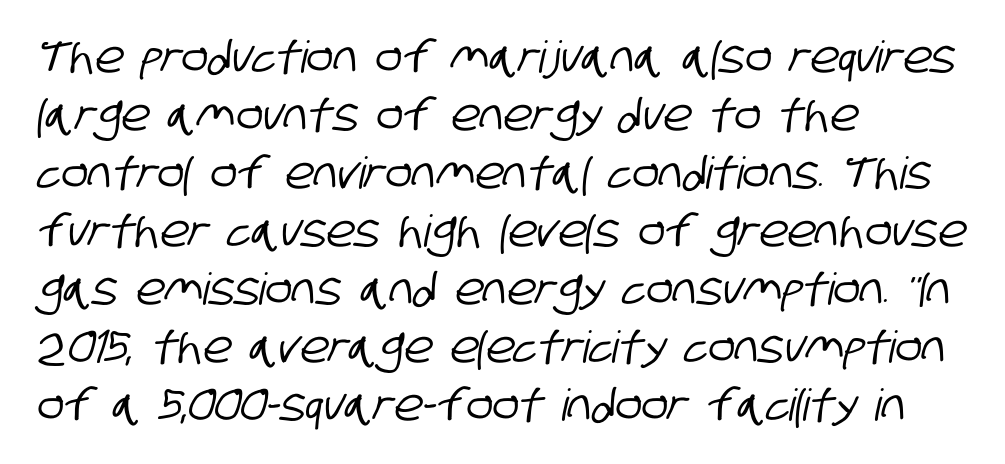
The image shows 44 px condensed sans-serif type; set left-aligned, normal line spacing (1.32x), normal letter spacing, not underlined; low stroke contrast and a large x-height.
